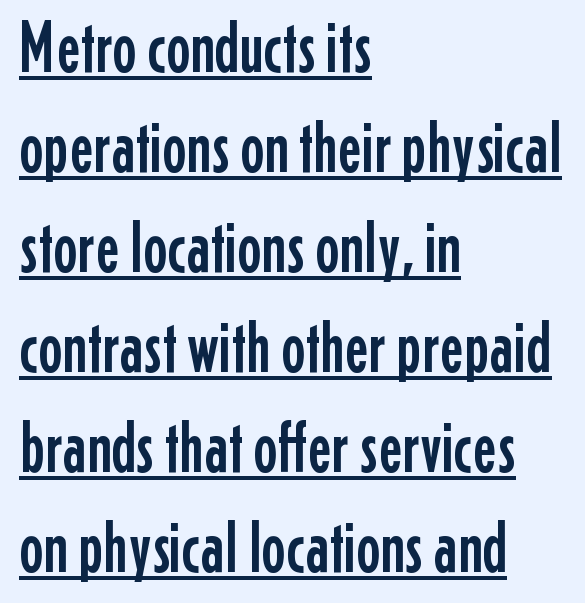
{"serif": "no", "italic": "no", "width": "condensed", "stroke_contrast": "low", "x_height": "medium", "monospaced": "no", "underline": "yes", "align": "left", "line_spacing": "normal", "line_spacing_ratio": 1.37, "letter_spacing": "normal", "letter_spacing_em": 0.0, "glyph_px": 73}
